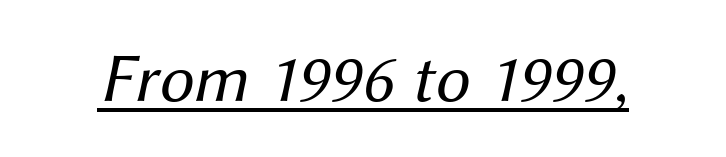
Ink coverage per letter is moderate at most. Looks like regular typesetting: each glyph gets only the width it needs. The letterforms sit shoulder to shoulder at normal distance. Looks like someone drew a line under every word here.
